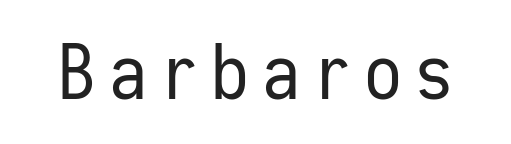
{"serif": "no", "italic": "no", "bold": "no", "weight": "regular", "width": "condensed", "stroke_contrast": "low", "x_height": "medium", "monospaced": "yes", "underline": "no", "glyph_px": 76}
